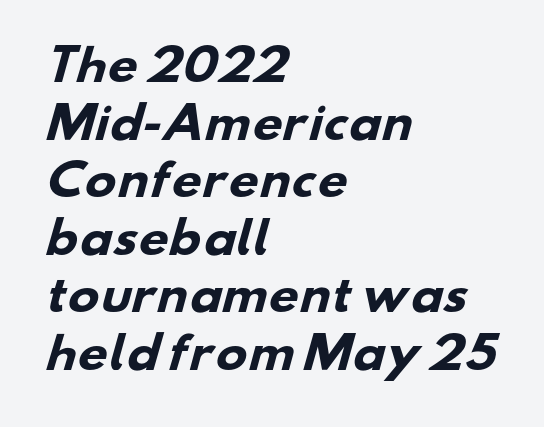
The glyphs in this specimen are sans serif. Each letter keeps its own natural width here, so spacing adapts to shape. Short and long lines alike share a common starting point at left. The passage shown is emphatically bold.
